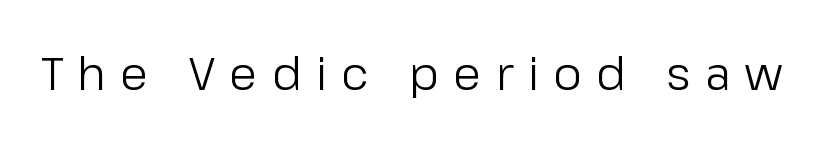
Q: Is the text bold? A: No.
Q: Is the text italic (slanted)? A: No, it is upright.
Q: Is the typeface a serif or a sans-serif typeface? A: Sans-serif.
Q: Is the text underlined? A: No.
Q: Is the spacing between letters normal or unusually wide? A: Unusually wide.
Q: Width (condensed, normal, or wide)? A: Normal.
Q: Stroke contrast? A: Low.
Q: x-height? A: Medium.
Q: Monospaced? A: No.
